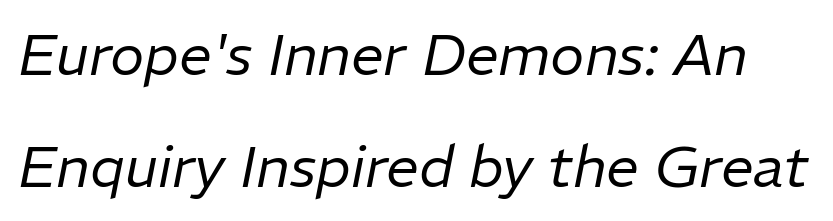
Q: Is the text bold? A: No.
Q: Is the text italic (slanted)? A: Yes, it leans right by about 11 degrees.
Q: Is the text underlined? A: No.
Q: Is the spacing between letters normal or unusually wide? A: Normal.
Q: Is the spacing between lines tight, normal or loose? A: Loose.
Q: Width (condensed, normal, or wide)? A: Normal.
Q: Stroke contrast? A: Low.
Q: x-height? A: Medium.
Q: Monospaced? A: No.
